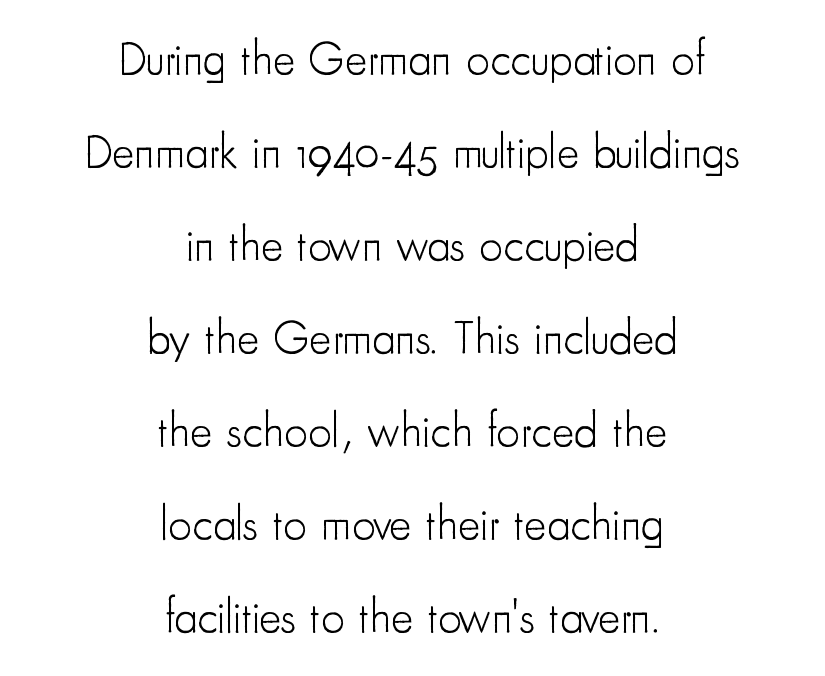
Q: Is the text bold? A: No.
Q: Is the text italic (slanted)? A: No, it is upright.
Q: Is the typeface a serif or a sans-serif typeface? A: Sans-serif.
Q: Is the text underlined? A: No.
Q: How is the paragraph aligned? A: Centered.
Q: Is the spacing between letters normal or unusually wide? A: Normal.
Q: Is the spacing between lines tight, normal or loose? A: Loose.
Q: Width (condensed, normal, or wide)? A: Condensed.
Q: Stroke contrast? A: Low.
Q: x-height? A: Small.
Q: Monospaced? A: No.
